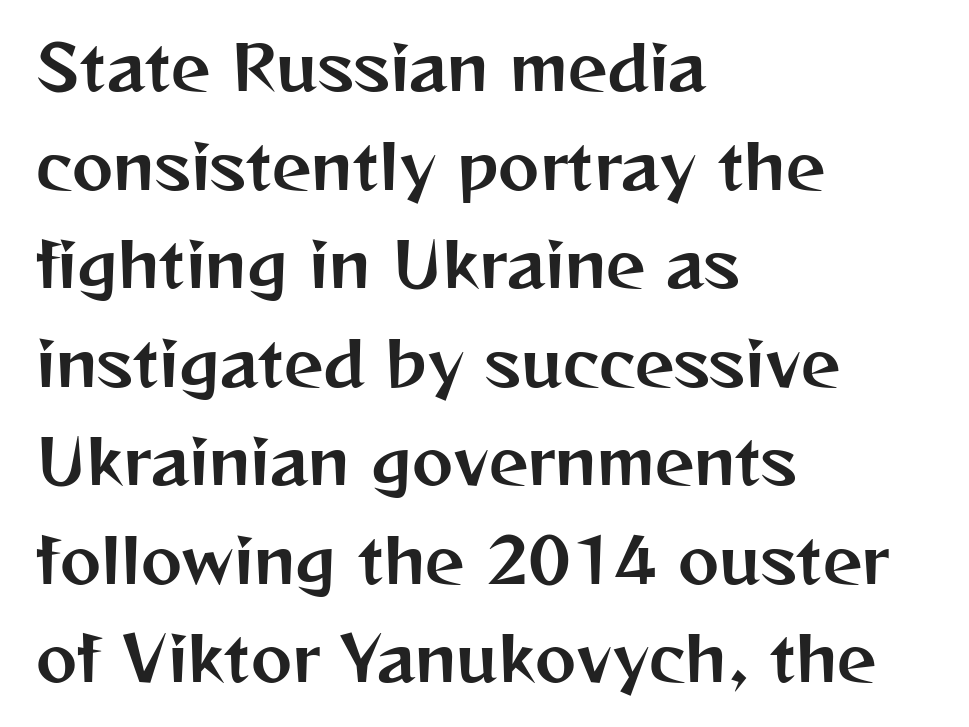
{"serif": "no", "italic": "no", "width": "normal", "stroke_contrast": "medium", "x_height": "medium", "monospaced": "no", "underline": "no", "align": "left", "line_spacing": "normal", "line_spacing_ratio": 1.59, "letter_spacing": "normal", "letter_spacing_em": 0.0, "glyph_px": 62}
